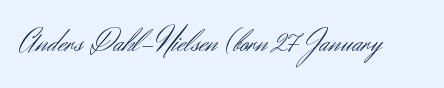
Q: Is the text bold? A: No.
Q: Is the text italic (slanted)? A: Yes.
Q: Is the typeface a serif or a sans-serif typeface? A: Sans-serif.
Q: Is the text underlined? A: No.
Q: Is the spacing between letters normal or unusually wide? A: Normal.
Q: Width (condensed, normal, or wide)? A: Normal.
Q: Stroke contrast? A: Medium.
Q: x-height? A: Small.
Q: Monospaced? A: No.
